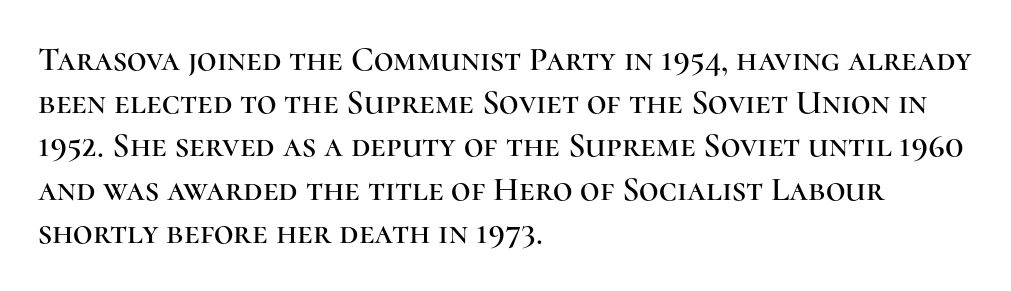
{"serif": "yes", "italic": "no", "width": "normal", "stroke_contrast": "high", "x_height": "medium", "monospaced": "no", "underline": "no", "align": "left", "line_spacing": "normal", "line_spacing_ratio": 1.27, "letter_spacing": "normal", "letter_spacing_em": 0.0, "glyph_px": 34}
